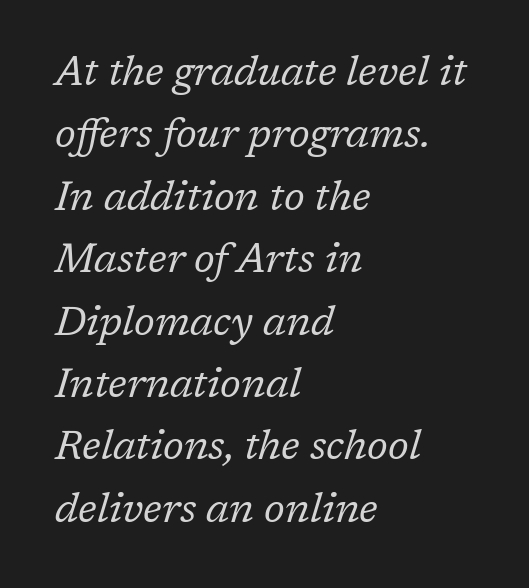
The ragged edge is on the right, which tells us the setting is flush left. Italic: yes, the glyphs are oblique. Spacing verdict: proportional, widths tailored to each character. I'd call this a serif setting — the letters wear small feet.
